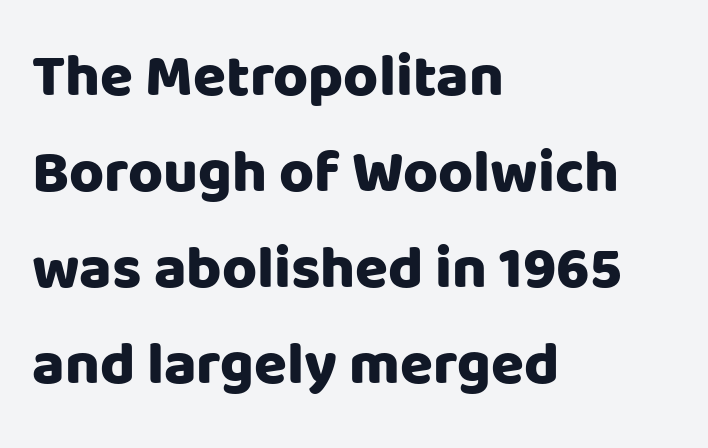
Q: Is the text bold? A: Yes.
Q: Is the text italic (slanted)? A: No, it is upright.
Q: Is the typeface a serif or a sans-serif typeface? A: Sans-serif.
Q: Is the text underlined? A: No.
Q: How is the paragraph aligned? A: Left-aligned.
Q: Is the spacing between letters normal or unusually wide? A: Normal.
Q: Is the spacing between lines tight, normal or loose? A: Normal.
Q: Width (condensed, normal, or wide)? A: Normal.
Q: Stroke contrast? A: Low.
Q: x-height? A: Large.
Q: Monospaced? A: No.
